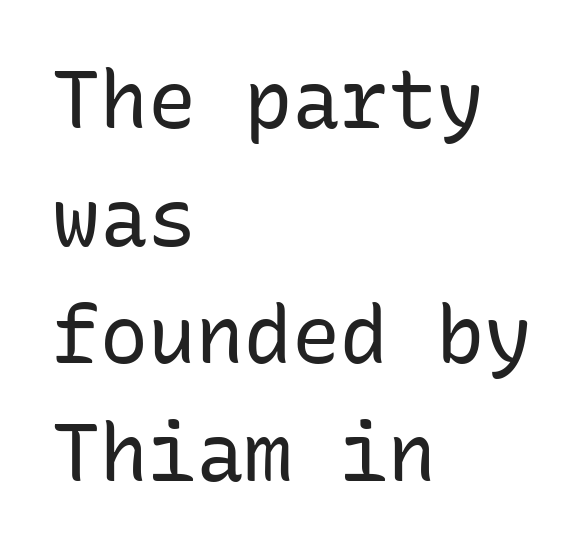
{"serif": "no", "italic": "no", "bold": "no", "weight": "regular", "width": "normal", "stroke_contrast": "low", "x_height": "medium", "monospaced": "yes", "underline": "no", "align": "left", "line_spacing": "normal", "line_spacing_ratio": 1.47, "letter_spacing": "normal", "letter_spacing_em": 0.0, "glyph_px": 80}
